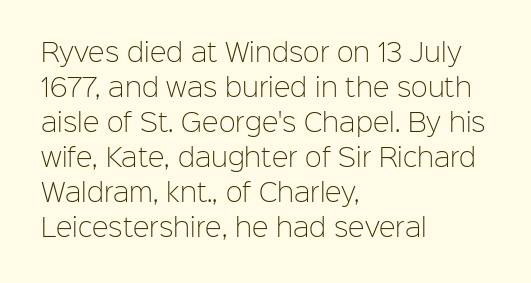
{"italic": "no", "bold": "no", "underline": "no", "align": "left", "line_spacing": "normal", "line_spacing_ratio": 1.4, "letter_spacing": "normal", "letter_spacing_em": 0.0, "glyph_px": 25}
